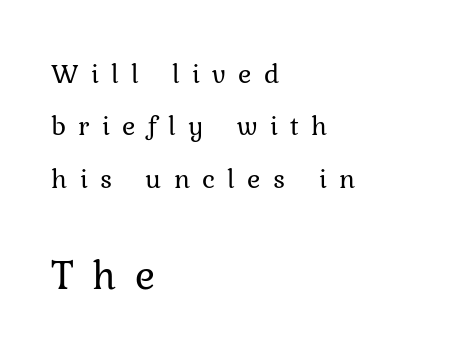
Q: Is the text bold? A: No.
Q: Is the text italic (slanted)? A: No, it is upright.
Q: Is the text underlined? A: No.
Q: How is the paragraph aligned? A: Left-aligned.
Q: Is the spacing between letters normal or unusually wide? A: Unusually wide.
Q: Which block of text is set in a larger size, the first (top) or the second (bottom)? A: The second (bottom) one.
Q: Width (condensed, normal, or wide)? A: Normal.
Q: Stroke contrast? A: Low.
Q: x-height? A: Medium.
Q: Monospaced? A: No.
